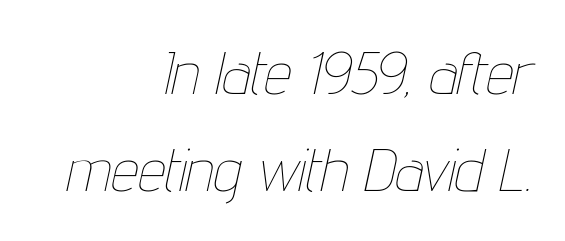
Q: Is the text bold? A: No.
Q: Is the text italic (slanted)? A: Yes, it leans right by about 12 degrees.
Q: Is the text underlined? A: No.
Q: How is the paragraph aligned? A: Right-aligned.
Q: Is the spacing between letters normal or unusually wide? A: Normal.
Q: Is the spacing between lines tight, normal or loose? A: Normal.
Q: Width (condensed, normal, or wide)? A: Condensed.
Q: Stroke contrast? A: Low.
Q: x-height? A: Medium.
Q: Monospaced? A: No.
